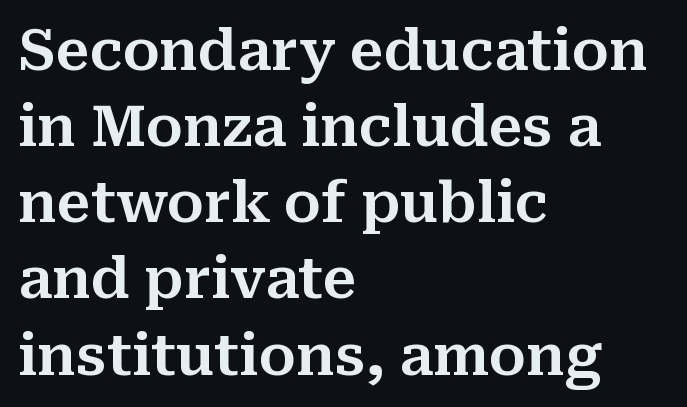
{"serif": "yes", "italic": "no", "width": "normal", "stroke_contrast": "medium", "x_height": "medium", "monospaced": "no", "underline": "no", "align": "left", "line_spacing": "normal", "line_spacing_ratio": 1.36, "letter_spacing": "normal", "letter_spacing_em": 0.0, "glyph_px": 56}
